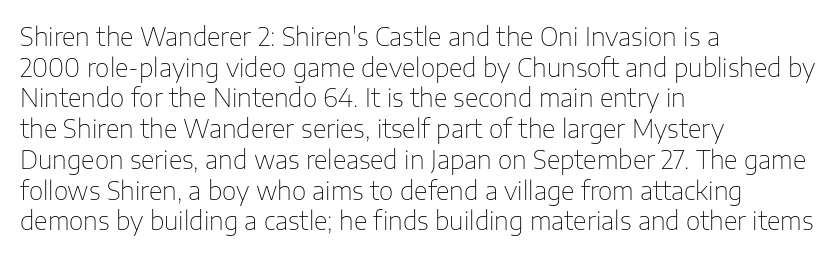
The image shows 25 px text type, upright; set left-aligned, line spacing 1.23x, normal letter spacing, not underlined.
